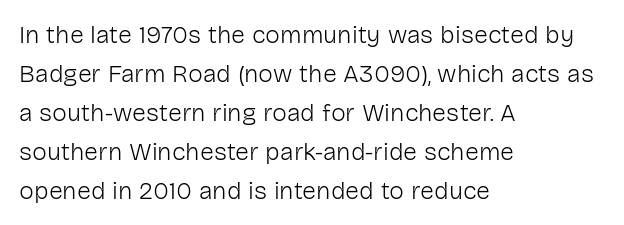
{"italic": "no", "bold": "no", "underline": "no", "align": "left", "line_spacing": "normal", "line_spacing_ratio": 1.56, "letter_spacing": "normal", "letter_spacing_em": 0.0, "glyph_px": 25}
